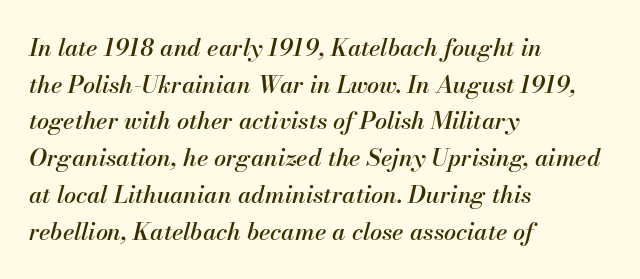
The image shows 24 px text type, italic (leaning right); set left-aligned, normal line spacing (1.53x), normal letter spacing, not underlined.
